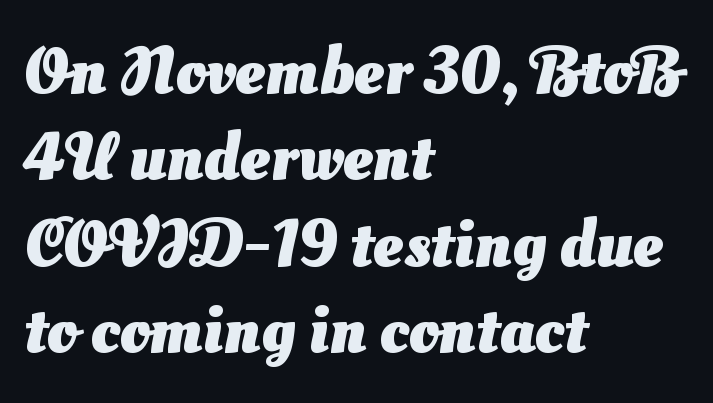
Q: Is the text bold? A: Yes.
Q: Is the typeface a serif or a sans-serif typeface? A: Sans-serif.
Q: Is the text underlined? A: No.
Q: How is the paragraph aligned? A: Left-aligned.
Q: Is the spacing between letters normal or unusually wide? A: Normal.
Q: Is the spacing between lines tight, normal or loose? A: Normal.
Q: Width (condensed, normal, or wide)? A: Normal.
Q: Stroke contrast? A: Medium.
Q: x-height? A: Small.
Q: Monospaced? A: No.
